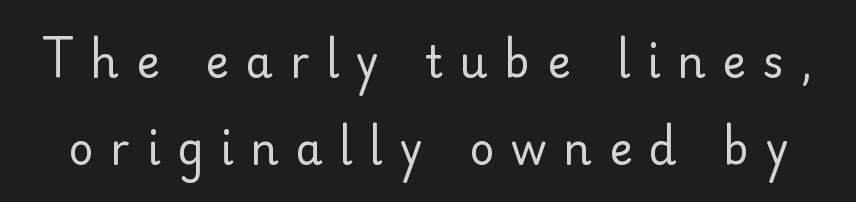
Posture: vertical. The gap between lines stays unmarked. Honestly, the rows look like they've been pulled way apart. The letters carry no serifs — their stems end cleanly without finishing strokes. Each letter keeps its own natural width here, so spacing adapts to shape.
